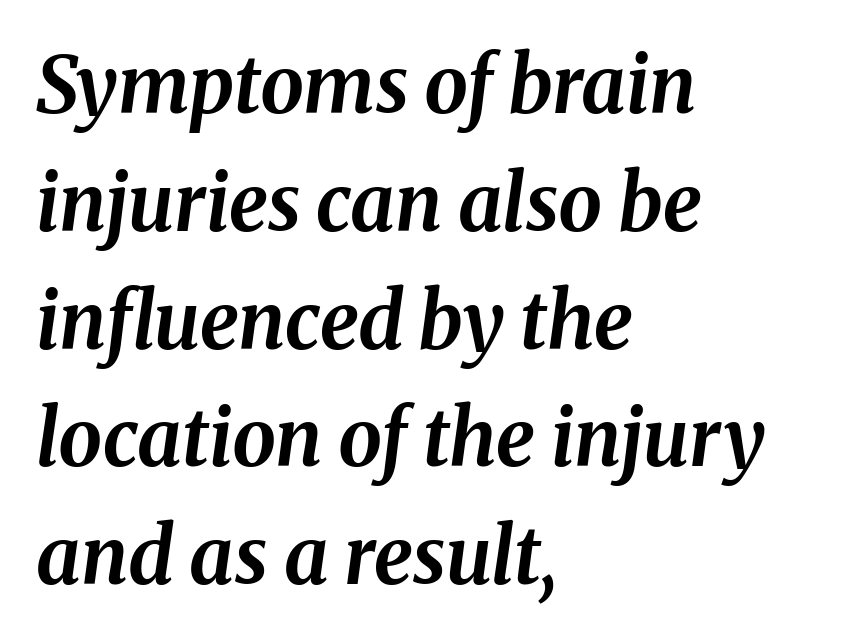
Each new line begins a customary step beneath the previous one. Compared with typical body copy, the letter spacing here is the same. All the whitespace from short lines collects on the right. Beneath every word, the page is bare. This is heavy type, rendered in bold. Looks like regular typesetting: each glyph gets only the width it needs.
